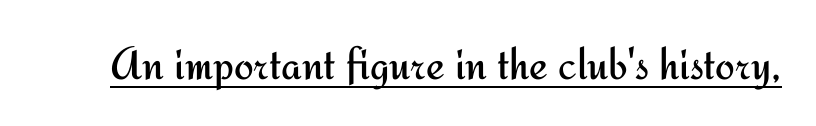
Q: Is the text bold? A: No.
Q: Is the text italic (slanted)? A: No, it is upright.
Q: Is the typeface a serif or a sans-serif typeface? A: Sans-serif.
Q: Is the text underlined? A: Yes.
Q: Is the spacing between letters normal or unusually wide? A: Normal.
Q: Width (condensed, normal, or wide)? A: Normal.
Q: Stroke contrast? A: Medium.
Q: x-height? A: Small.
Q: Monospaced? A: No.
